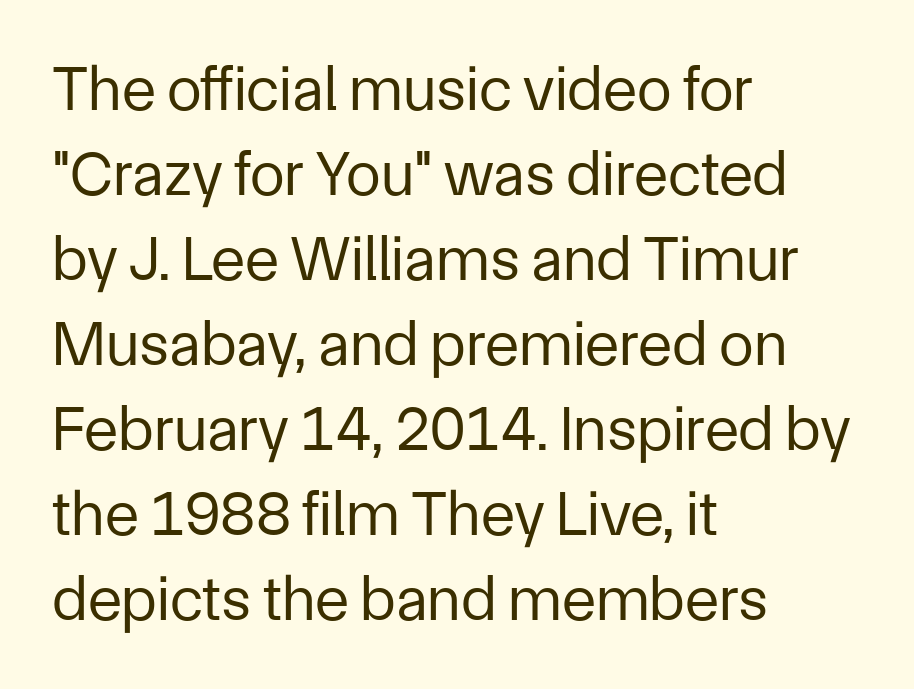
The image shows 63 px regular-weight sans-serif type, upright; set left-aligned, normal line spacing (1.35x), normal letter spacing, not underlined; low stroke contrast and a medium x-height.
